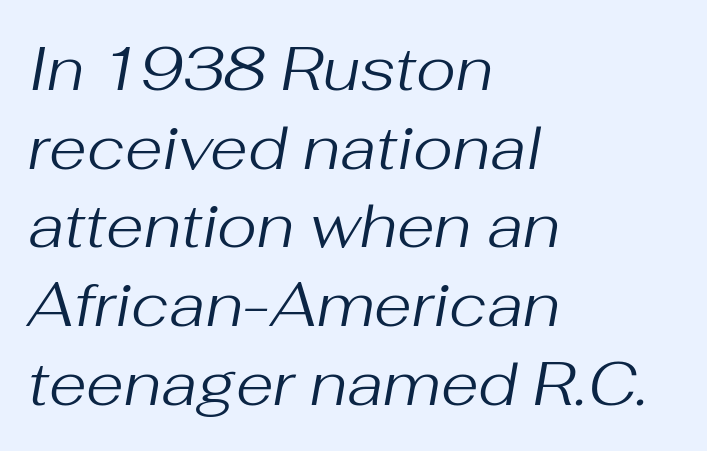
Q: Is the text bold? A: No.
Q: Is the text italic (slanted)? A: Yes, it leans right by about 10 degrees.
Q: Is the text underlined? A: No.
Q: How is the paragraph aligned? A: Left-aligned.
Q: Is the spacing between letters normal or unusually wide? A: Normal.
Q: Is the spacing between lines tight, normal or loose? A: Normal.
Q: Width (condensed, normal, or wide)? A: Normal.
Q: Stroke contrast? A: Medium.
Q: x-height? A: Medium.
Q: Monospaced? A: No.
